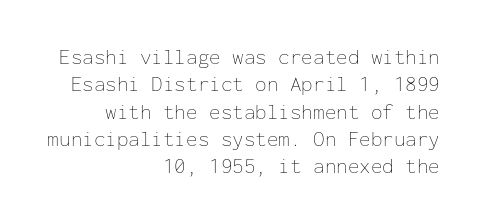
The image shows 21 px text type, upright; set right-aligned, normal line spacing (1.3x), normal letter spacing, not underlined.
